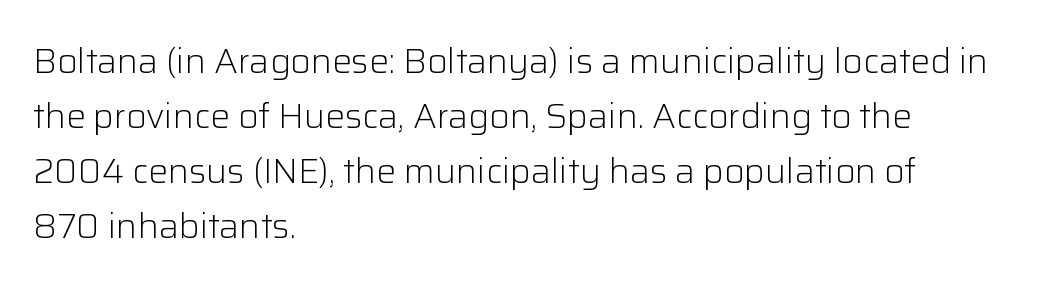
The image shows 35 px light sans-serif type, upright; set left-aligned, normal line spacing (1.57x), normal letter spacing, not underlined; low stroke contrast and a medium x-height.
